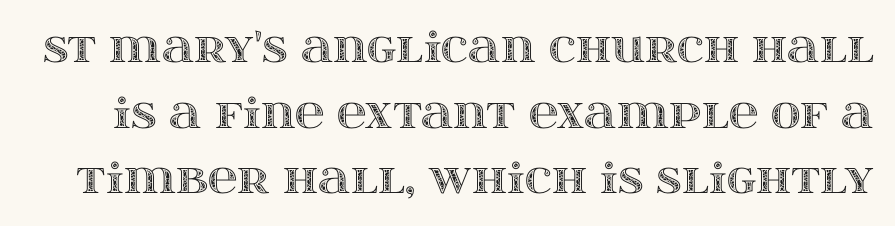
The image shows 41 px wide type, upright; set normal line spacing (1.6x), normal letter spacing, not underlined; a large x-height.
